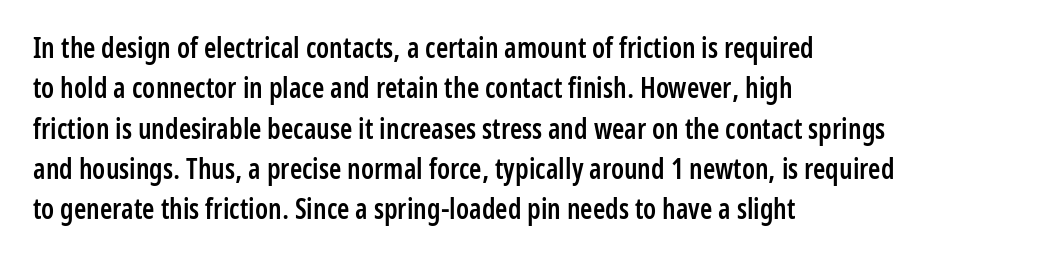
Every character sits straight up, as roman type does. Emphasis by weight is partial: semibold. The passage shown stacks its lines at a standard gap. Underlining? Definitely not there.
